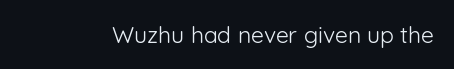
The image shows 23 px text type, upright; set normal letter spacing, not underlined.
